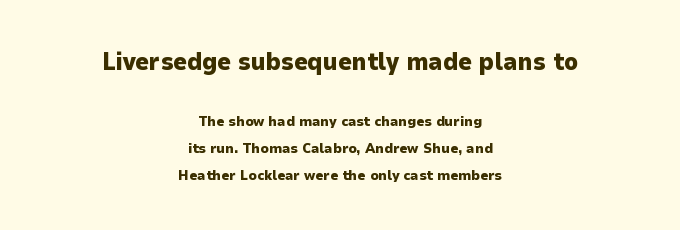
A full-strength bold gives these letters their thick strokes. Compare the two chunks: the upper has the greater cap height. These lines stack symmetrically, like a column narrowing and widening about its center. Leading: increased. A clean baseline with only descenders dipping below it. The letters stand straight up with perfectly vertical stems.
